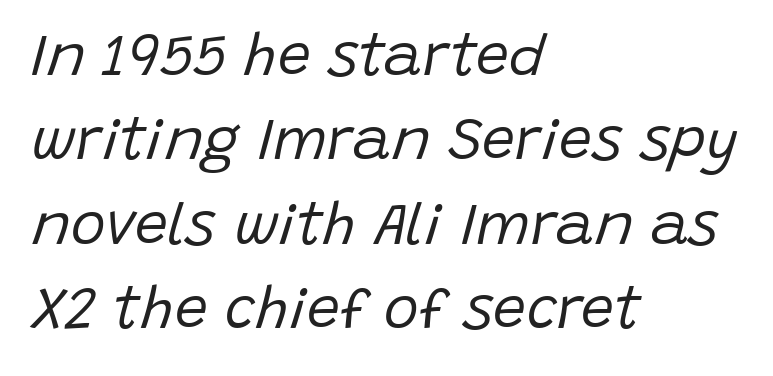
The image shows 59 px regular-weight type, italic (leaning right); set left-aligned, normal line spacing (1.43x), normal letter spacing, not underlined; low stroke contrast and a large x-height.
